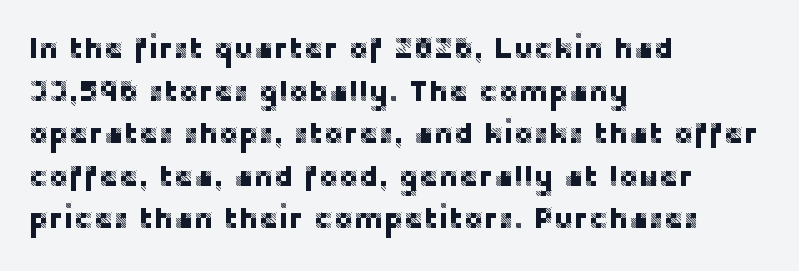
{"serif": "no", "italic": "no", "width": "normal", "stroke_contrast": "low", "x_height": "large", "monospaced": "no", "underline": "no", "align": "left", "line_spacing": "normal", "line_spacing_ratio": 1.42, "letter_spacing": "normal", "letter_spacing_em": 0.0, "glyph_px": 30}
